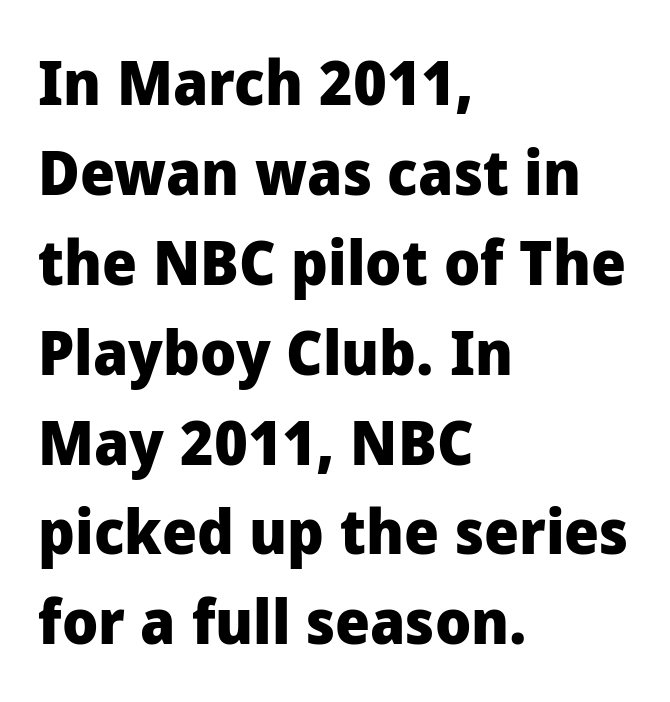
Q: Is the text bold? A: Yes.
Q: Is the text italic (slanted)? A: No, it is upright.
Q: Is the typeface a serif or a sans-serif typeface? A: Sans-serif.
Q: Is the text underlined? A: No.
Q: How is the paragraph aligned? A: Left-aligned.
Q: Is the spacing between letters normal or unusually wide? A: Normal.
Q: Is the spacing between lines tight, normal or loose? A: Normal.
Q: Width (condensed, normal, or wide)? A: Normal.
Q: Stroke contrast? A: Low.
Q: x-height? A: Medium.
Q: Monospaced? A: No.
